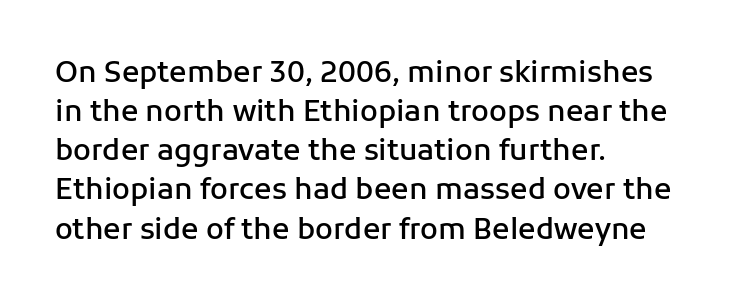
{"serif": "no", "italic": "no", "bold": "semi", "weight": "semibold", "width": "normal", "stroke_contrast": "low", "x_height": "medium", "monospaced": "no", "underline": "no", "align": "left", "line_spacing": "normal", "line_spacing_ratio": 1.35, "letter_spacing": "normal", "letter_spacing_em": 0.0, "glyph_px": 29}
